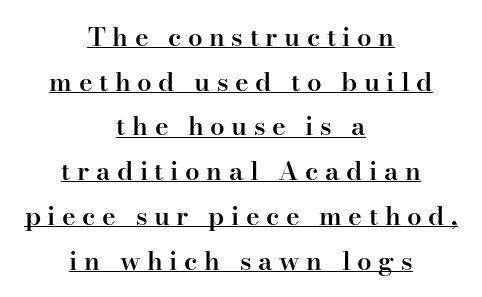
Q: Is the text bold? A: Semi-bold.
Q: Is the text italic (slanted)? A: No, it is upright.
Q: Is the text underlined? A: Yes.
Q: How is the paragraph aligned? A: Centered.
Q: Is the spacing between letters normal or unusually wide? A: Unusually wide.
